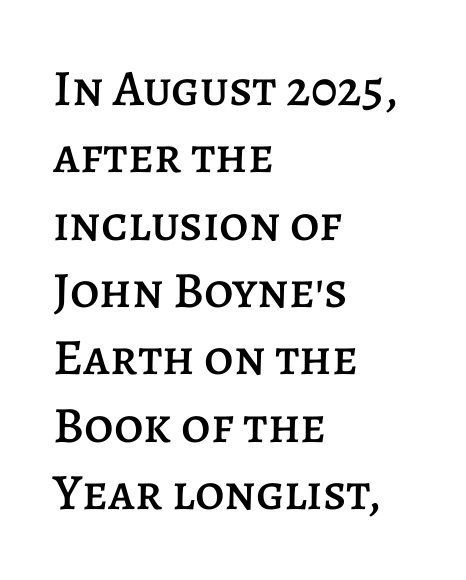
{"italic": "no", "width": "normal", "stroke_contrast": "low", "x_height": "large", "monospaced": "no", "underline": "no", "align": "left", "line_spacing": "normal", "line_spacing_ratio": 1.32, "letter_spacing": "normal", "letter_spacing_em": 0.0, "glyph_px": 51}
